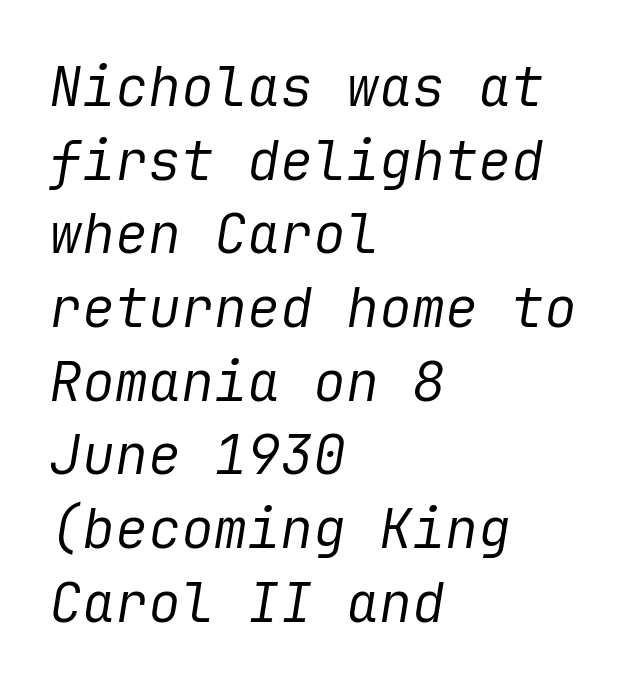
The image shows 55 px regular-weight type, italic (leaning right); set left-aligned, normal line spacing (1.34x), normal letter spacing, not underlined; low stroke contrast and a medium x-height.
